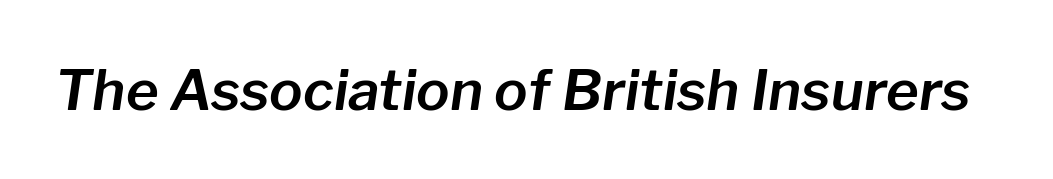
Designer's note — italics engaged. The rendering uses natural spacing where letterforms have individual widths. Between one letter and the next there's only the usual sliver of space. Underline: absent.
